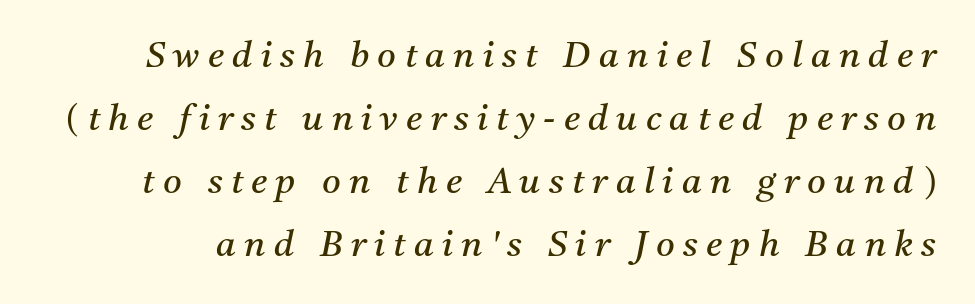
Q: Is the text bold? A: No.
Q: Is the text italic (slanted)? A: Yes, it leans right by about 11 degrees.
Q: Is the typeface a serif or a sans-serif typeface? A: Serif.
Q: Is the text underlined? A: No.
Q: Is the spacing between letters normal or unusually wide? A: Unusually wide.
Q: Width (condensed, normal, or wide)? A: Normal.
Q: Stroke contrast? A: Medium.
Q: x-height? A: Medium.
Q: Monospaced? A: No.
